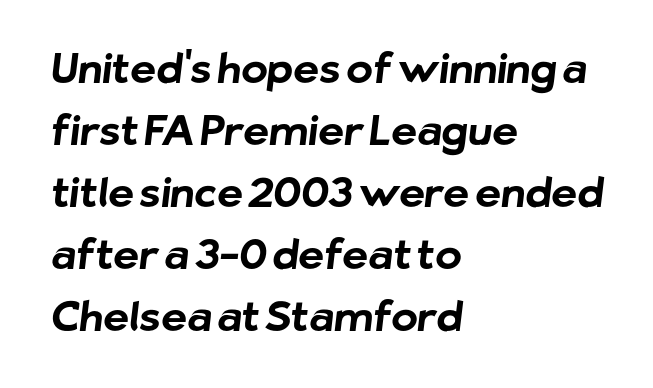
The image shows 40 px bold sans-serif type; set left-aligned, normal line spacing (1.55x), normal letter spacing, not underlined; low stroke contrast and a medium x-height.
